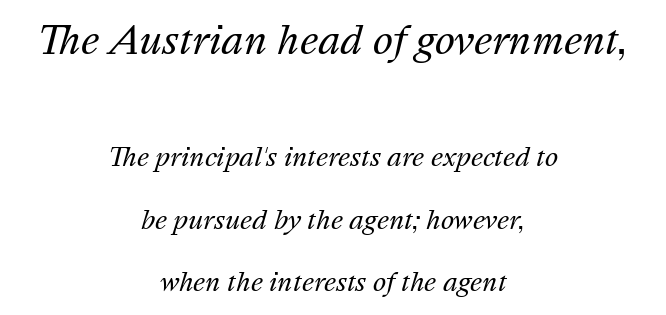
{"italic": "yes", "lean": "right", "slant_degrees": 16, "bold": "no", "weight": "regular", "width": "normal", "stroke_contrast": "medium", "x_height": "medium", "monospaced": "no", "underline": "no", "align": "center", "line_spacing": "loose", "line_spacing_ratio": 2.5, "letter_spacing": "normal", "letter_spacing_em": 0.0, "larger_block": "first", "size_ratio": 1.52, "glyph_px": 38}
